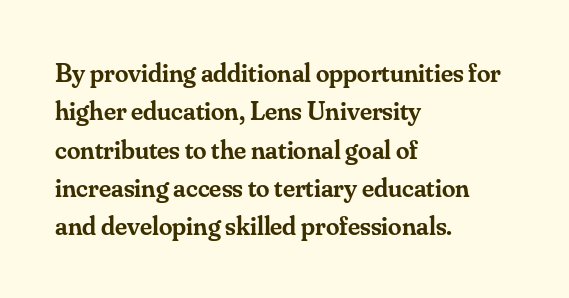
The lines in this sample share a left origin and differ only in where they stop. Does the leading feel generous? No, just average. Bare-footed words on every line. These lines were composed using upright roman letters.
